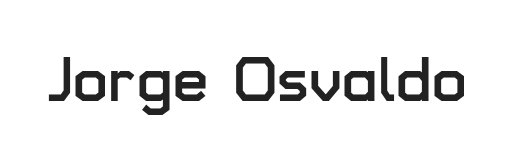
Q: Is the text italic (slanted)? A: No, it is upright.
Q: Is the typeface a serif or a sans-serif typeface? A: Sans-serif.
Q: Is the text underlined? A: No.
Q: Is the spacing between letters normal or unusually wide? A: Normal.
Q: Width (condensed, normal, or wide)? A: Normal.
Q: Stroke contrast? A: Low.
Q: x-height? A: Medium.
Q: Monospaced? A: No.
